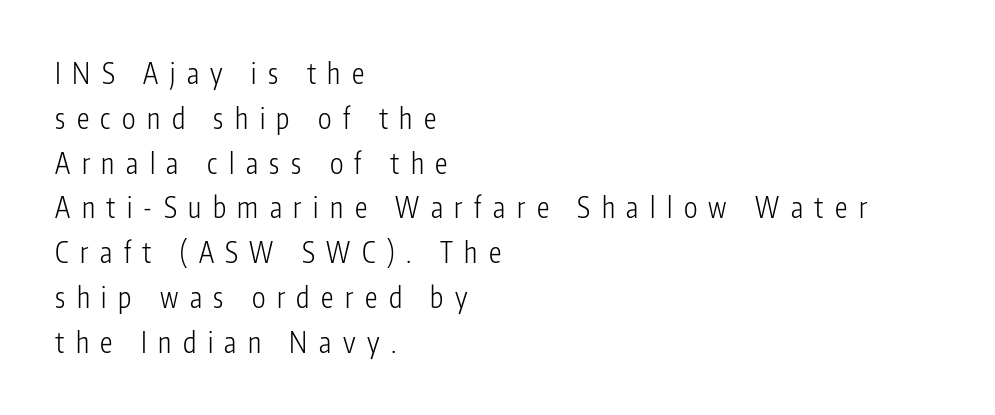
{"serif": "no", "italic": "no", "bold": "no", "weight": "light", "width": "condensed", "stroke_contrast": "low", "x_height": "medium", "monospaced": "no", "underline": "no", "align": "left", "line_spacing": "normal", "line_spacing_ratio": 1.6, "letter_spacing": "wide", "letter_spacing_em": 0.41, "glyph_px": 28}
